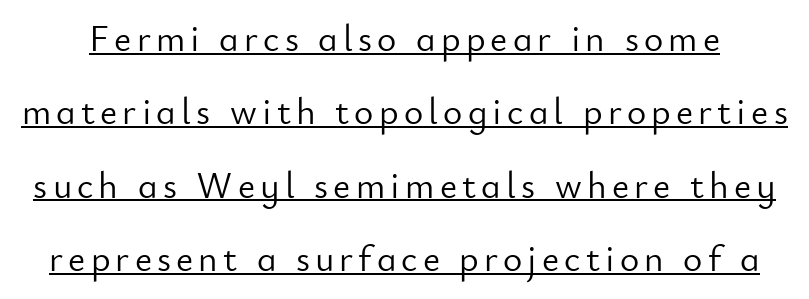
Baseline-to-baseline distance is far greater than the letter height. The rendered words wear a rule along their underside. Font category for this specimen: sans-serif. Character widths vary here, with narrow letters taking less room than wide ones. Weight: not bold — regular or lighter.
